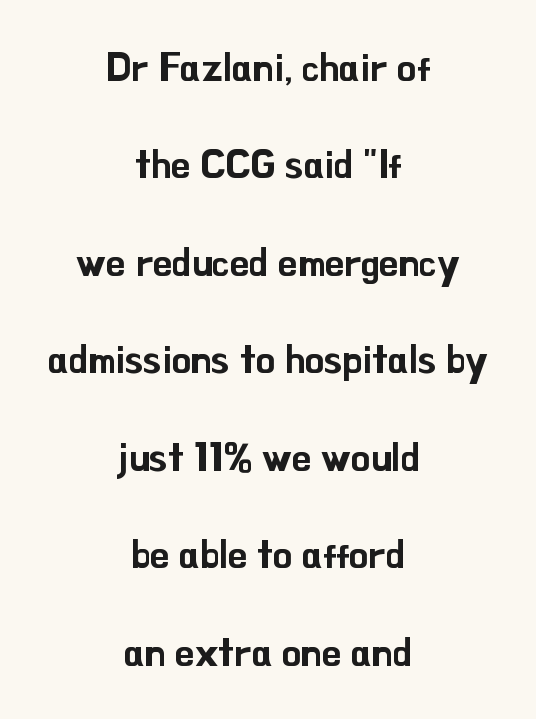
Words appear dense and cohesive because spacing is normal. Students, observe: this is what heavily led, spacious text looks like. The lines are quadded center. This sample has the flowing, uneven cadence of proportional lettering. Has an underline been added? It has not.
